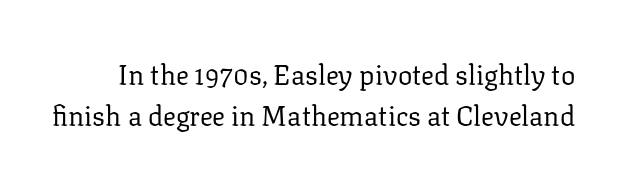
{"italic": "no", "bold": "no", "underline": "no", "line_spacing": "normal", "line_spacing_ratio": 1.53, "letter_spacing": "normal", "letter_spacing_em": 0.0, "glyph_px": 27}
